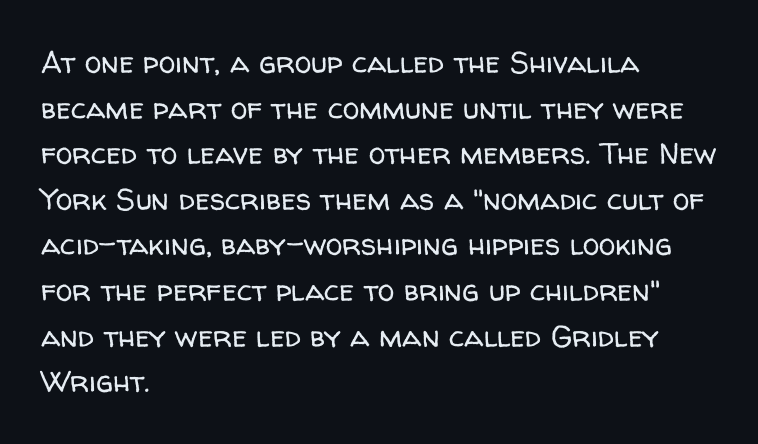
Character widths vary here, with narrow letters taking less room than wide ones. Check where the strokes stop: nothing finishes them off — pure sans. The type is set solid horizontally, with unmodified tracking. The font's upright variant was chosen for this text. Words float on clear page, feet unadorned.
